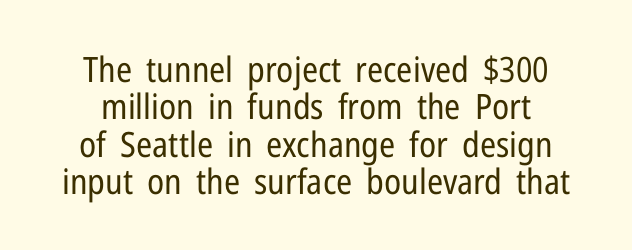
Q: Is the text bold? A: No.
Q: Is the text italic (slanted)? A: No, it is upright.
Q: Is the typeface a serif or a sans-serif typeface? A: Sans-serif.
Q: Is the text underlined? A: No.
Q: Is the spacing between letters normal or unusually wide? A: Normal.
Q: Is the spacing between lines tight, normal or loose? A: Tight.
Q: Width (condensed, normal, or wide)? A: Condensed.
Q: Stroke contrast? A: Low.
Q: x-height? A: Medium.
Q: Monospaced? A: No.
